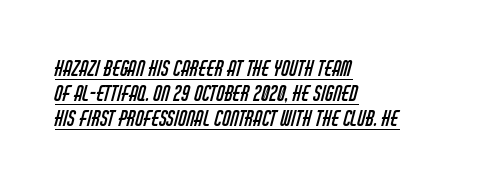
The image shows 21 px text type; set left-aligned, line spacing 1.19x, normal letter spacing, underlined.
